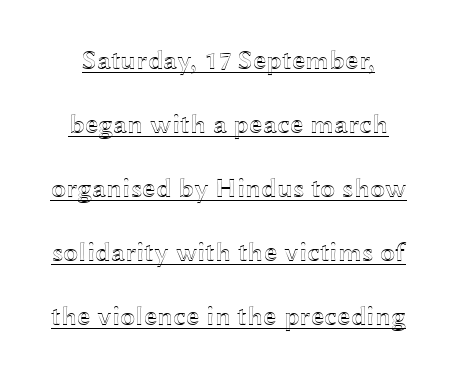
Nobody touched the tracking dial on this one. The type sits square on the baseline with zero lean. The passage shown is underscored from start to finish. A typesetter would call this leading open, well beyond the default.
